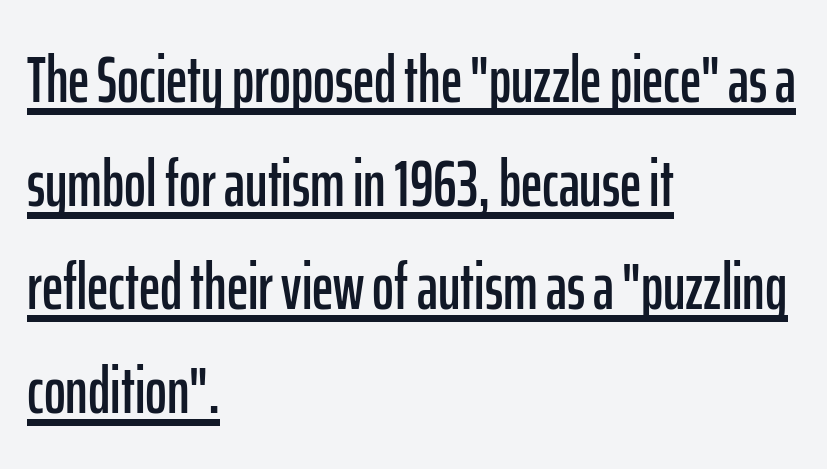
Unlike a traditional serif, this face leaves its strokes unadorned. Whoever set this chose a conventional vertical rhythm. Notice how a bar underscores the lettering throughout. Is this a fixed-width face? No — the glyphs have proportional, varying widths.
